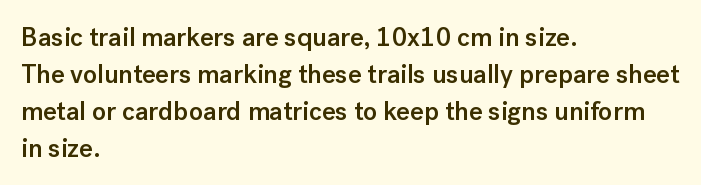
The image shows 26 px text type, upright; set left-aligned, normal line spacing (1.42x), normal letter spacing, not underlined.
